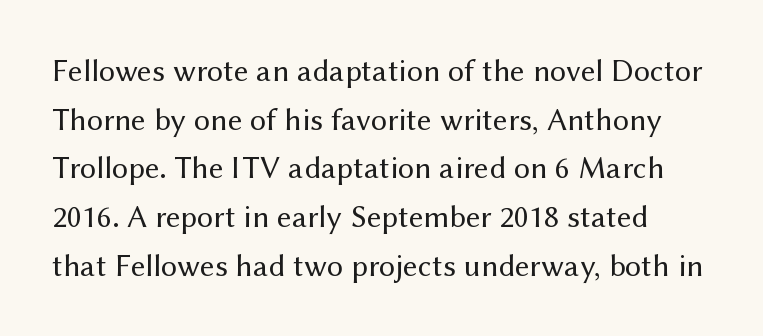
{"serif": "no", "italic": "no", "bold": "no", "weight": "regular", "width": "normal", "stroke_contrast": "medium", "x_height": "medium", "monospaced": "no", "underline": "no", "line_spacing": "normal", "line_spacing_ratio": 1.52, "letter_spacing": "normal", "letter_spacing_em": 0.0, "glyph_px": 32}
